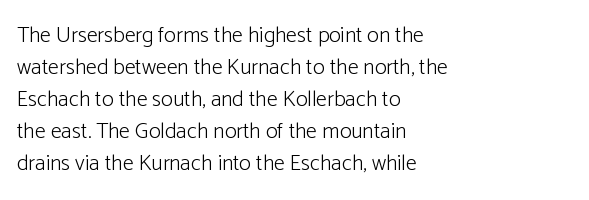
Weight: in the light-to-regular range. These lines keep a tight, regular rhythm from letter to letter. Any mark beneath the type? The region is blank. Left-aligned paragraph, ragged on the right. If you drew a line through each stem, it would be perfectly vertical. Honestly, the row spacing looks completely unremarkable.
